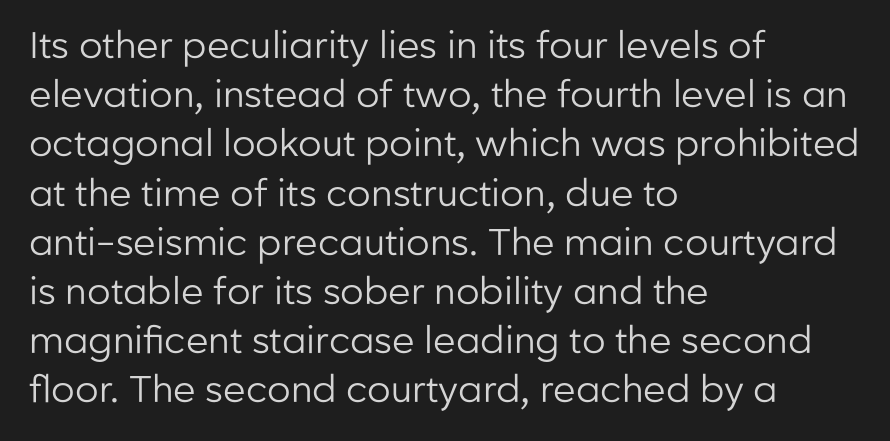
{"serif": "no", "italic": "no", "bold": "no", "weight": "regular", "width": "normal", "stroke_contrast": "low", "x_height": "medium", "monospaced": "no", "underline": "no", "align": "left", "line_spacing": "normal", "line_spacing_ratio": 1.33, "letter_spacing": "normal", "letter_spacing_em": 0.0, "glyph_px": 37}
